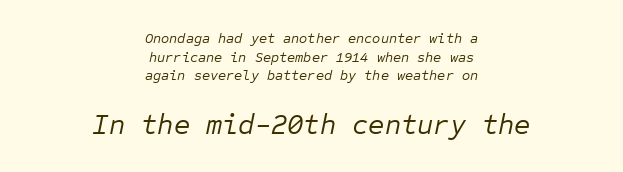
{"italic": "yes", "lean": "right", "slant_degrees": 12, "bold": "no", "weight": "regular", "width": "normal", "stroke_contrast": "low", "x_height": "medium", "monospaced": "yes", "underline": "no", "align": "center", "line_spacing": "normal", "line_spacing_ratio": 1.33, "letter_spacing": "normal", "letter_spacing_em": 0.0, "larger_block": "second", "size_ratio": 2.0, "glyph_px": 28}
